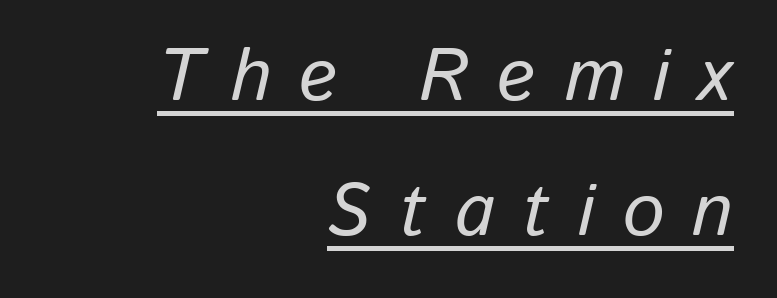
{"italic": "yes", "lean": "right", "slant_degrees": 13, "width": "normal", "stroke_contrast": "low", "x_height": "medium", "monospaced": "no", "underline": "yes", "align": "right", "line_spacing_ratio": 1.82, "letter_spacing": "wide", "letter_spacing_em": 0.38, "glyph_px": 74}
